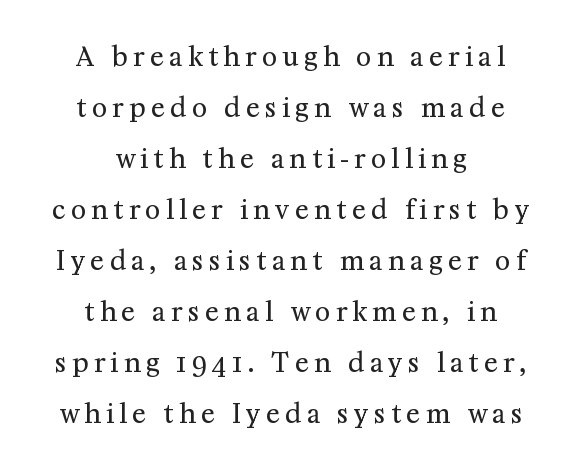
The image shows 26 px text type, upright; set centered, loose line spacing (1.96x), unusually wide letter spacing (+0.21 em), not underlined.
